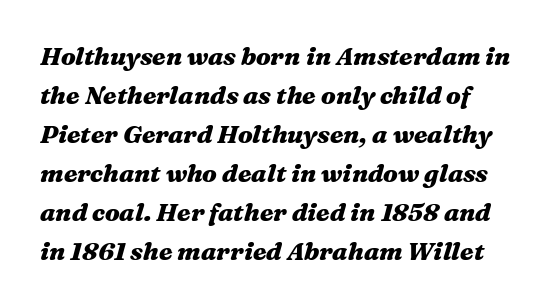
Every character sits at an angle, as italics do. Students, observe: this is what conventionally led text looks like. The area under the type is left untouched. These words are printed bold, with thick strokes throughout. Each word holds together tightly as a unit, with standard inter-letter gaps.
